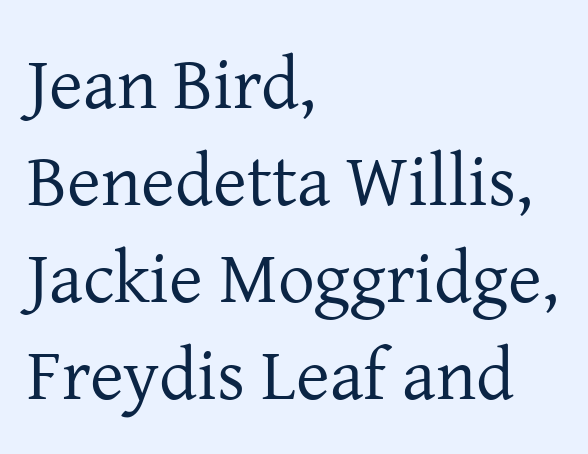
You could not count columns in this text — the font is proportionally spaced. The letterforms sit at book weight or below. Each letter's strokes conclude with small projecting serifs. Honestly, there is no underline to notice here at all.
